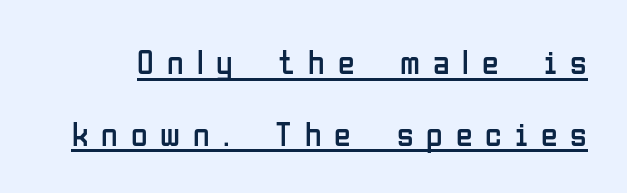
When letters stand straight like this, we call the style roman or upright. Underlined type. Weight: regular or lighter. This sample has the flowing, uneven cadence of proportional lettering. Observe the wide spacing: letters keep a clear distance from each other. The typeface chosen for these lines omits serifs.
